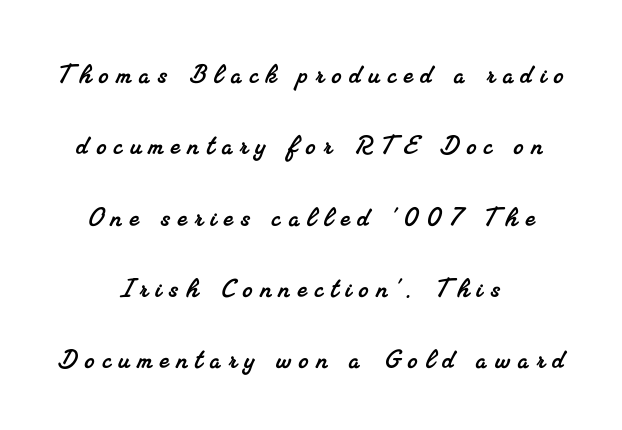
{"serif": "yes", "width": "normal", "stroke_contrast": "medium", "x_height": "small", "monospaced": "no", "underline": "no", "align": "center", "line_spacing": "loose", "line_spacing_ratio": 2.3, "letter_spacing": "wide", "letter_spacing_em": 0.26, "glyph_px": 31}
